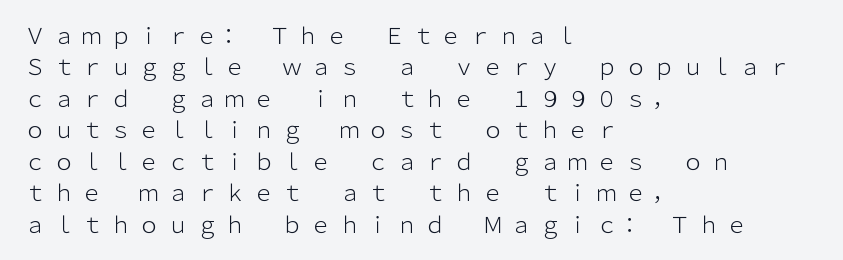
Q: Is the text bold? A: No.
Q: Is the text italic (slanted)? A: No, it is upright.
Q: Is the text underlined? A: No.
Q: How is the paragraph aligned? A: Left-aligned.
Q: Is the spacing between letters normal or unusually wide? A: Unusually wide.
Q: Is the spacing between lines tight, normal or loose? A: Normal.
